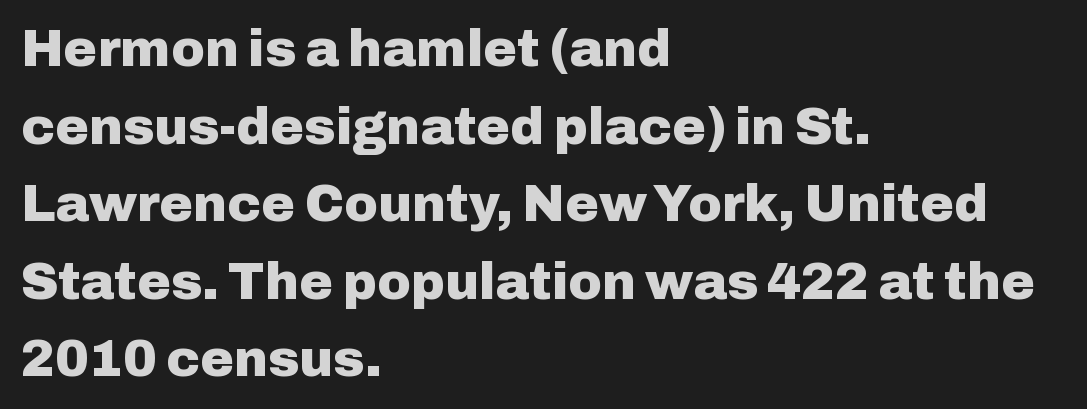
Q: Is the text bold? A: Yes.
Q: Is the text italic (slanted)? A: No, it is upright.
Q: Is the typeface a serif or a sans-serif typeface? A: Sans-serif.
Q: Is the text underlined? A: No.
Q: How is the paragraph aligned? A: Left-aligned.
Q: Is the spacing between letters normal or unusually wide? A: Normal.
Q: Is the spacing between lines tight, normal or loose? A: Normal.
Q: Width (condensed, normal, or wide)? A: Normal.
Q: Stroke contrast? A: Low.
Q: x-height? A: Medium.
Q: Monospaced? A: No.
